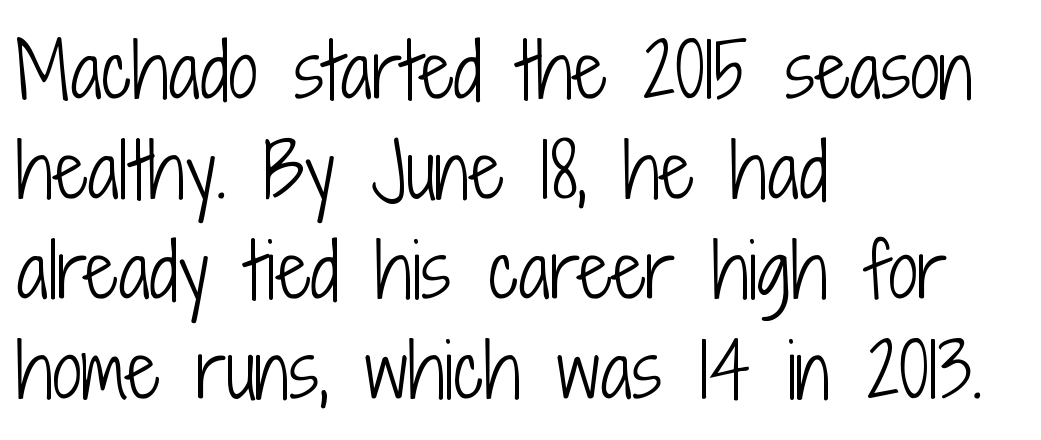
Nothing unusual about the tracking: characters are spaced as the font intends. Posture: upright roman. Baseline-to-baseline distance is the conventional proportion of letter height. Letterform terminals end flat and unadorned throughout the passage. Unmarked baselines from the first word to the last.
